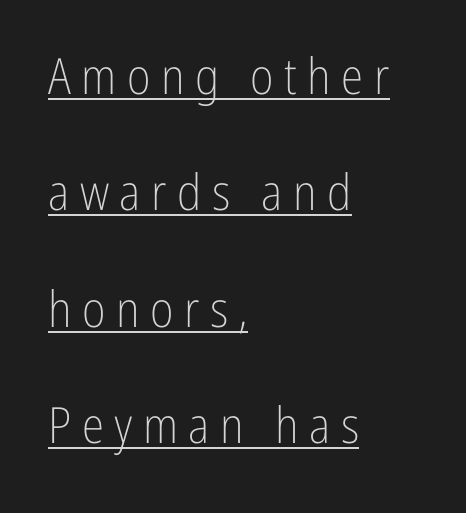
Q: Is the text bold? A: No.
Q: Is the text italic (slanted)? A: No, it is upright.
Q: Is the typeface a serif or a sans-serif typeface? A: Sans-serif.
Q: Is the text underlined? A: Yes.
Q: How is the paragraph aligned? A: Left-aligned.
Q: Is the spacing between letters normal or unusually wide? A: Unusually wide.
Q: Is the spacing between lines tight, normal or loose? A: Loose.
Q: Width (condensed, normal, or wide)? A: Condensed.
Q: Stroke contrast? A: Low.
Q: x-height? A: Medium.
Q: Monospaced? A: No.
